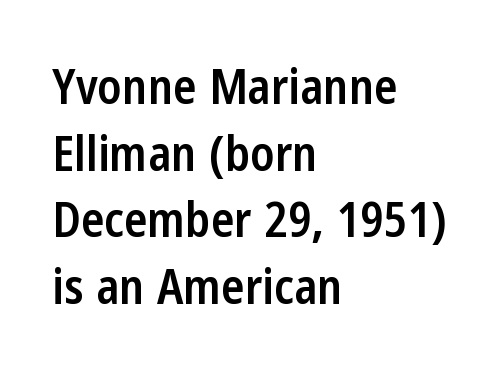
The image shows 48 px semibold, condensed sans-serif type, upright; set left-aligned, normal line spacing (1.39x), normal letter spacing, not underlined; low stroke contrast and a medium x-height.
